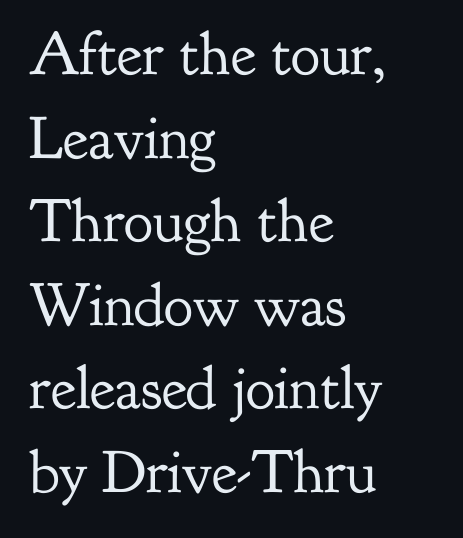
{"serif": "yes", "italic": "no", "bold": "no", "weight": "regular", "width": "normal", "stroke_contrast": "low", "x_height": "small", "monospaced": "no", "underline": "no", "align": "left", "line_spacing": "normal", "line_spacing_ratio": 1.37, "letter_spacing": "normal", "letter_spacing_em": 0.0, "glyph_px": 61}
